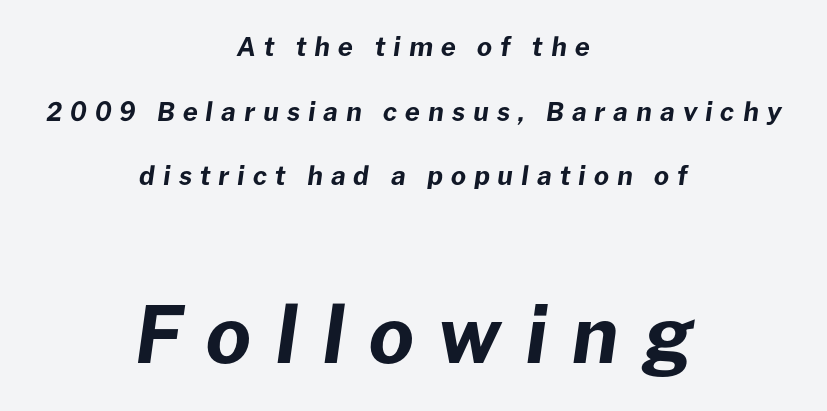
Strokes here are thick enough to call this a true bold. Italic: yes, the glyphs are oblique. Size contrast runs from small at the top to large at the bottom. This rendering widens character spacing well past its baseline value. One-word summary of the alignment: center.
